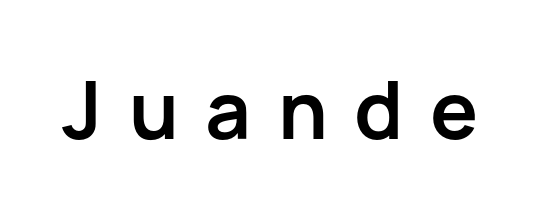
Q: Is the text bold? A: Yes.
Q: Is the text italic (slanted)? A: No, it is upright.
Q: Is the typeface a serif or a sans-serif typeface? A: Sans-serif.
Q: Is the text underlined? A: No.
Q: Is the spacing between letters normal or unusually wide? A: Unusually wide.
Q: Width (condensed, normal, or wide)? A: Normal.
Q: Stroke contrast? A: Low.
Q: x-height? A: Medium.
Q: Monospaced? A: No.
